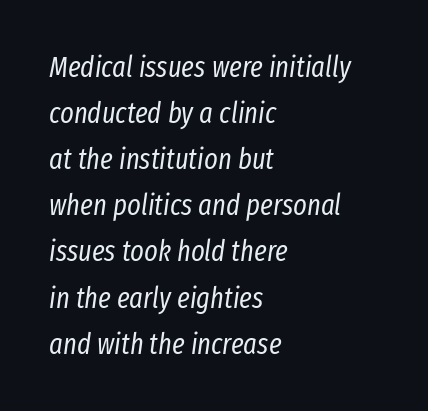
Q: Is the text bold? A: No.
Q: Is the text italic (slanted)? A: Yes, it leans right by about 8 degrees.
Q: Is the text underlined? A: No.
Q: How is the paragraph aligned? A: Left-aligned.
Q: Is the spacing between letters normal or unusually wide? A: Normal.
Q: Is the spacing between lines tight, normal or loose? A: Normal.
Q: Width (condensed, normal, or wide)? A: Condensed.
Q: Stroke contrast? A: Low.
Q: x-height? A: Medium.
Q: Monospaced? A: No.
